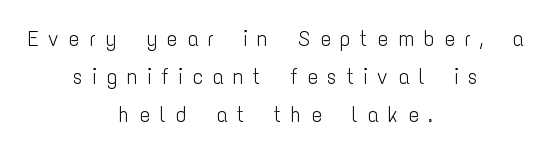
The image shows 22 px text type, upright; set centered, line spacing 1.72x, unusually wide letter spacing (+0.43 em), not underlined.
